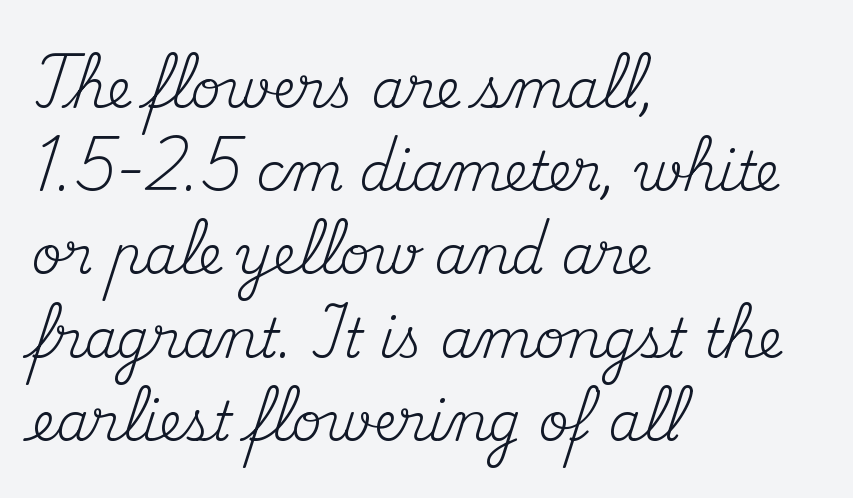
Q: Is the text bold? A: No.
Q: Is the text italic (slanted)? A: Yes.
Q: Is the typeface a serif or a sans-serif typeface? A: Serif.
Q: Is the text underlined? A: No.
Q: How is the paragraph aligned? A: Left-aligned.
Q: Is the spacing between letters normal or unusually wide? A: Normal.
Q: Is the spacing between lines tight, normal or loose? A: Normal.
Q: Width (condensed, normal, or wide)? A: Normal.
Q: Stroke contrast? A: Medium.
Q: x-height? A: Small.
Q: Monospaced? A: No.
